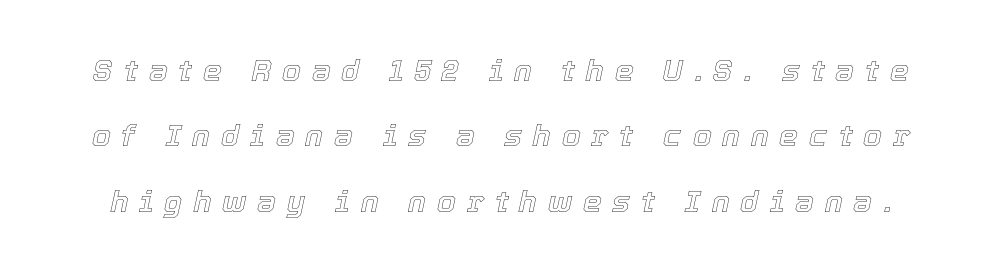
Q: Is the text italic (slanted)? A: Yes, it leans right by about 12 degrees.
Q: Is the text underlined? A: No.
Q: Is the spacing between letters normal or unusually wide? A: Unusually wide.
Q: Is the spacing between lines tight, normal or loose? A: Loose.
Q: Width (condensed, normal, or wide)? A: Normal.
Q: x-height? A: Medium.
Q: Monospaced? A: No.
